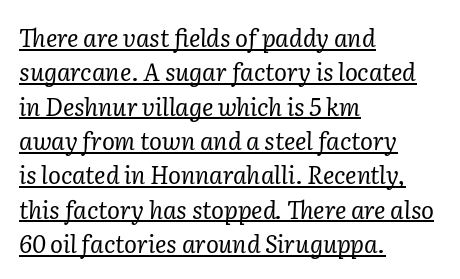
The line-height multiplier appears to be the usual default. The typesetting does not lean heavy: it is not bold. The typography opts for an oblique posture over an upright one. Alignment: flush left. What decoration does the sample have? An underline. Tracking value appears to be zero — textbook default spacing.
